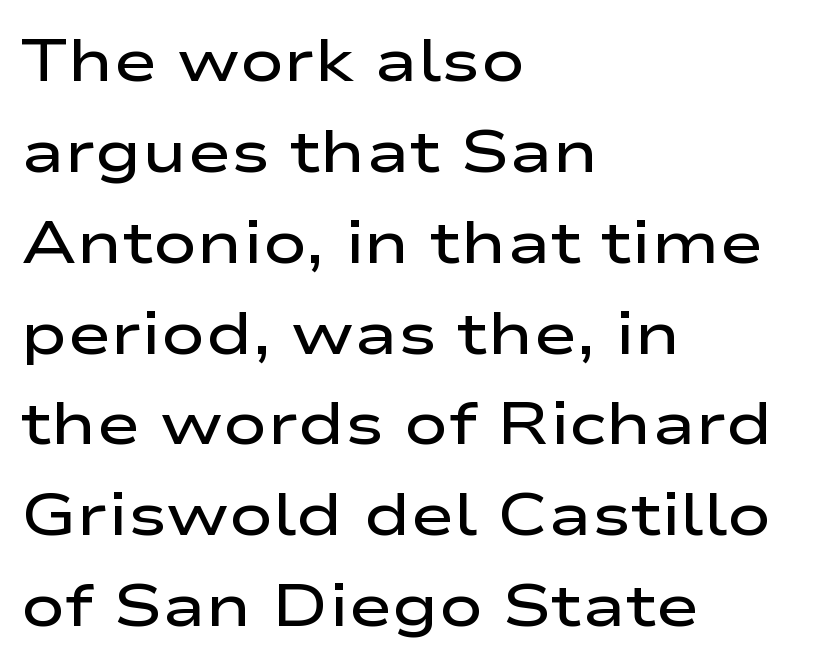
Typeset ragged right — the left edge is the straight one. Ordinary non-slanted type is in use. Is the letter spacing exaggerated? No — it looks like the ordinary default. Leading: standard.
